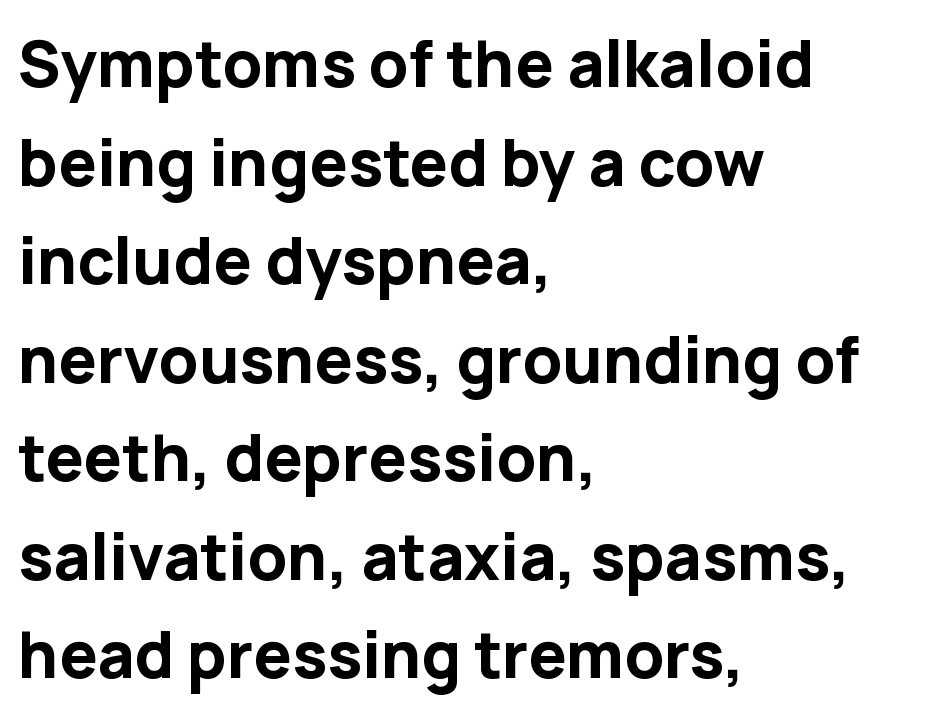
The image shows 64 px bold sans-serif type, upright; set left-aligned, normal line spacing (1.54x), normal letter spacing, not underlined; low stroke contrast and a medium x-height.
